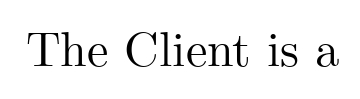
{"serif": "yes", "italic": "no", "width": "normal", "stroke_contrast": "medium", "x_height": "small", "monospaced": "no", "underline": "no", "letter_spacing": "normal", "letter_spacing_em": 0.0, "glyph_px": 48}
